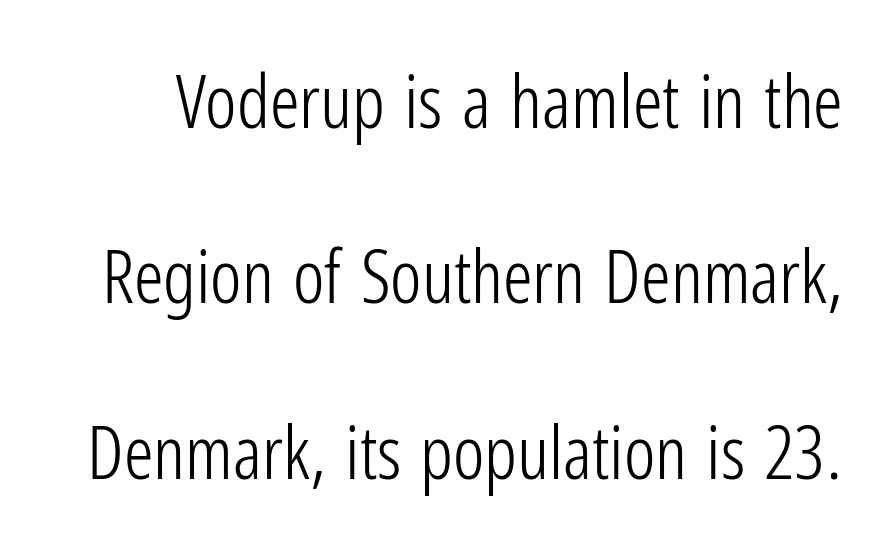
Proportional: the letters do not fall into vertical columns. The passage shown stacks its lines with a broad gap. The cut favours lightness, reaching ordinary text weight at its darkest. Clear beneath every line of the passage. The line texture is even and compact thanks to regular tracking. The font's upright variant was chosen for this text.
